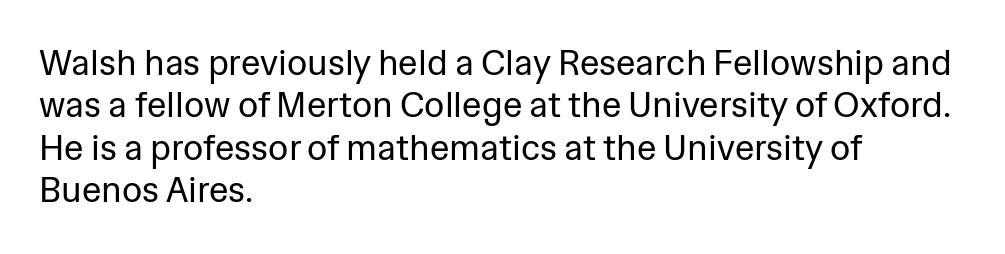
Q: Is the text bold? A: No.
Q: Is the text italic (slanted)? A: No, it is upright.
Q: Is the typeface a serif or a sans-serif typeface? A: Sans-serif.
Q: Is the text underlined? A: No.
Q: How is the paragraph aligned? A: Left-aligned.
Q: Is the spacing between letters normal or unusually wide? A: Normal.
Q: Width (condensed, normal, or wide)? A: Normal.
Q: Stroke contrast? A: Low.
Q: x-height? A: Medium.
Q: Monospaced? A: No.
